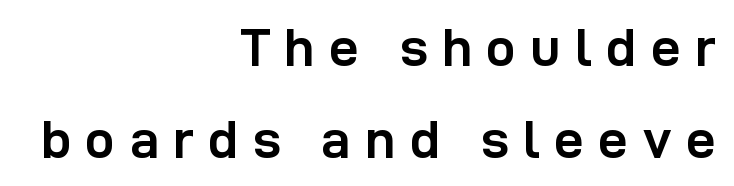
The image shows 53 px semibold sans-serif type, upright; set right-aligned, line spacing 1.74x, unusually wide letter spacing (+0.27 em), not underlined; low stroke contrast and a medium x-height.
